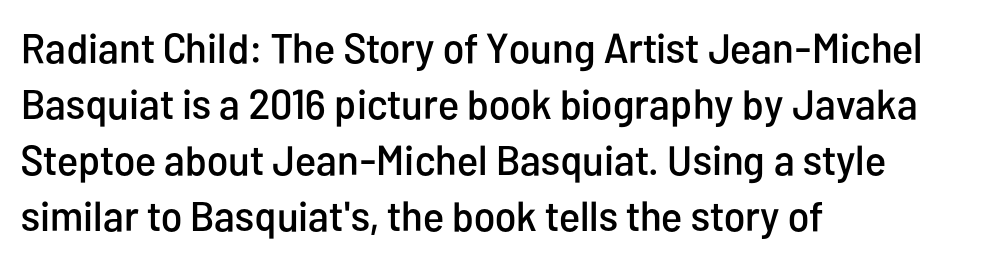
The image shows 42 px condensed sans-serif type, upright; set left-aligned, normal line spacing (1.33x), normal letter spacing, not underlined; low stroke contrast and a medium x-height.
